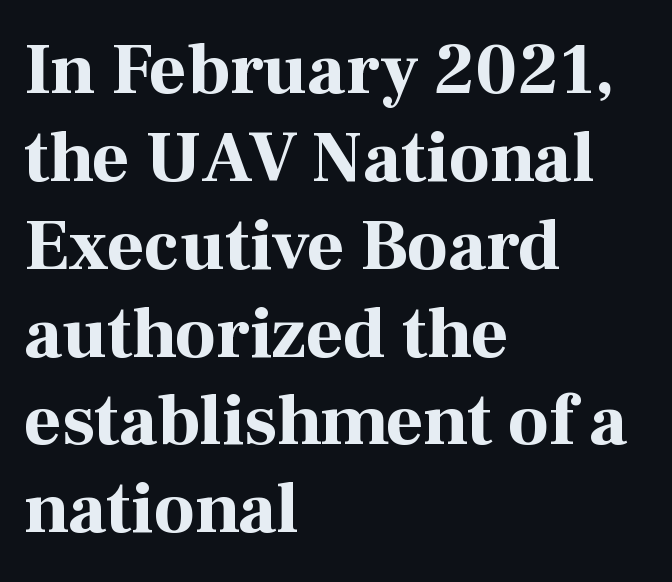
{"serif": "yes", "italic": "no", "bold": "yes", "weight": "bold", "width": "normal", "stroke_contrast": "high", "x_height": "medium", "monospaced": "no", "underline": "no", "align": "left", "line_spacing_ratio": 1.22, "letter_spacing": "normal", "letter_spacing_em": 0.0, "glyph_px": 72}
